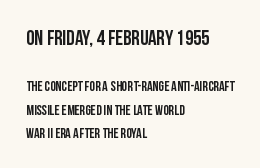
Q: Is the text bold? A: Yes.
Q: Is the text italic (slanted)? A: No, it is upright.
Q: Is the text underlined? A: No.
Q: How is the paragraph aligned? A: Left-aligned.
Q: Is the spacing between letters normal or unusually wide? A: Normal.
Q: Is the spacing between lines tight, normal or loose? A: Normal.
Q: Which block of text is set in a larger size, the first (top) or the second (bottom)? A: The first (top) one.
